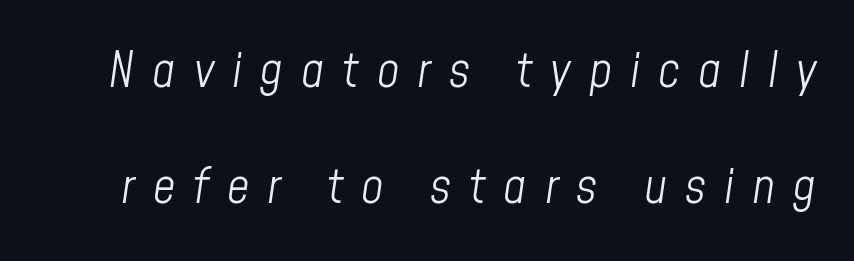
{"italic": "yes", "lean": "right", "slant_degrees": 8, "bold": "no", "weight": "light", "width": "condensed", "stroke_contrast": "low", "x_height": "medium", "monospaced": "no", "underline": "no", "line_spacing": "loose", "line_spacing_ratio": 2.36, "letter_spacing": "wide", "letter_spacing_em": 0.37, "glyph_px": 49}
